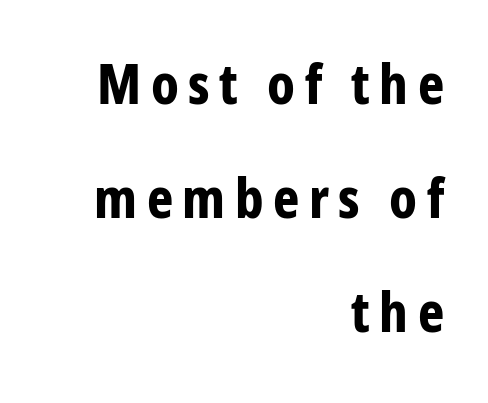
{"serif": "no", "italic": "no", "bold": "yes", "weight": "bold", "width": "condensed", "stroke_contrast": "low", "x_height": "medium", "monospaced": "no", "underline": "no", "align": "right", "line_spacing": "loose", "line_spacing_ratio": 2.04, "glyph_px": 56}
